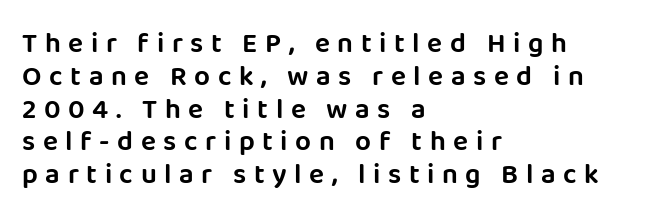
Q: Is the text italic (slanted)? A: No, it is upright.
Q: Is the typeface a serif or a sans-serif typeface? A: Sans-serif.
Q: Is the text underlined? A: No.
Q: How is the paragraph aligned? A: Left-aligned.
Q: Is the spacing between letters normal or unusually wide? A: Unusually wide.
Q: Width (condensed, normal, or wide)? A: Normal.
Q: Stroke contrast? A: Low.
Q: x-height? A: Large.
Q: Monospaced? A: No.
